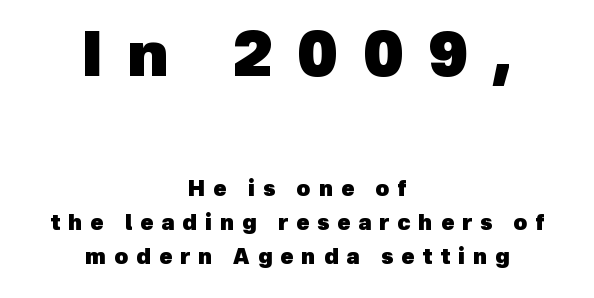
{"serif": "no", "bold": "yes", "weight": "heavy", "width": "normal", "x_height": "medium", "monospaced": "no", "underline": "no", "align": "center", "line_spacing": "normal", "line_spacing_ratio": 1.63, "letter_spacing": "wide", "letter_spacing_em": 0.39, "larger_block": "first", "size_ratio": 2.95, "glyph_px": 62}
